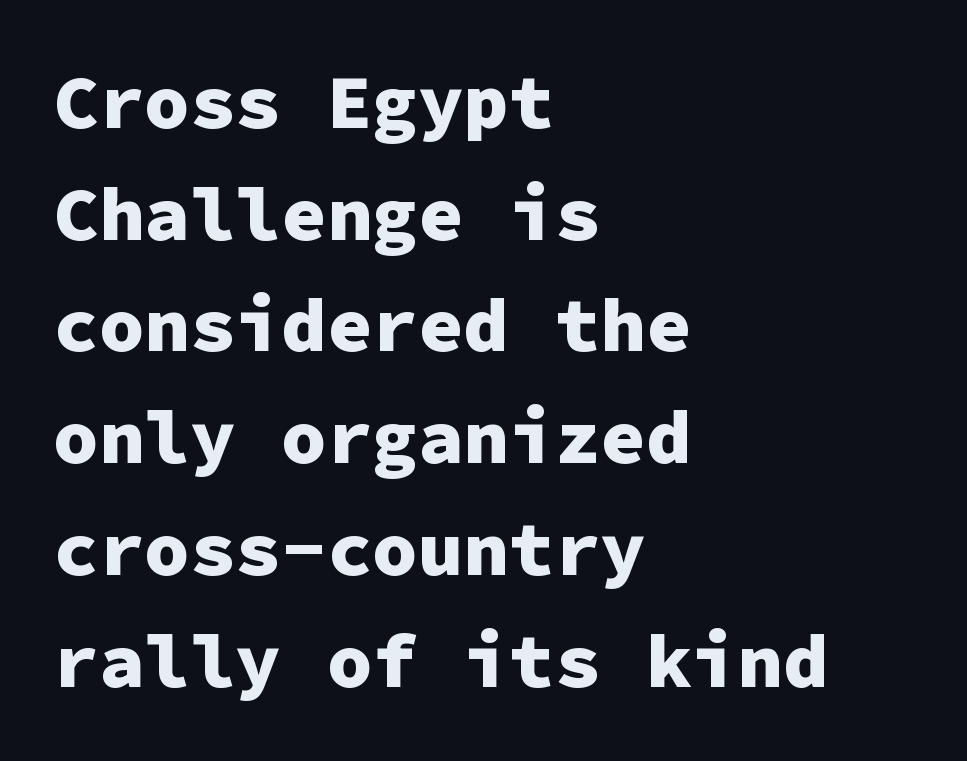
Q: Is the text bold? A: Yes.
Q: Is the text italic (slanted)? A: No, it is upright.
Q: Is the typeface a serif or a sans-serif typeface? A: Sans-serif.
Q: Is the text underlined? A: No.
Q: How is the paragraph aligned? A: Left-aligned.
Q: Is the spacing between letters normal or unusually wide? A: Normal.
Q: Is the spacing between lines tight, normal or loose? A: Normal.
Q: Width (condensed, normal, or wide)? A: Normal.
Q: Stroke contrast? A: Low.
Q: x-height? A: Medium.
Q: Monospaced? A: Yes.
